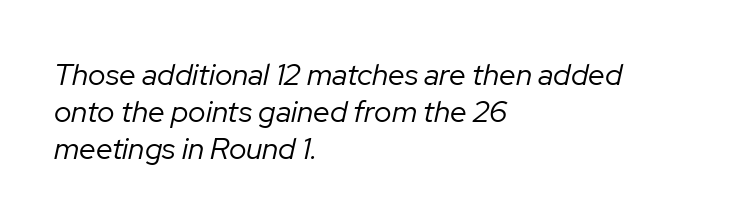
{"italic": "yes", "lean": "right", "slant_degrees": 12, "bold": "no", "weight": "regular", "width": "normal", "stroke_contrast": "low", "x_height": "medium", "monospaced": "no", "underline": "no", "align": "left", "line_spacing_ratio": 1.24, "letter_spacing": "normal", "letter_spacing_em": 0.0, "glyph_px": 30}
